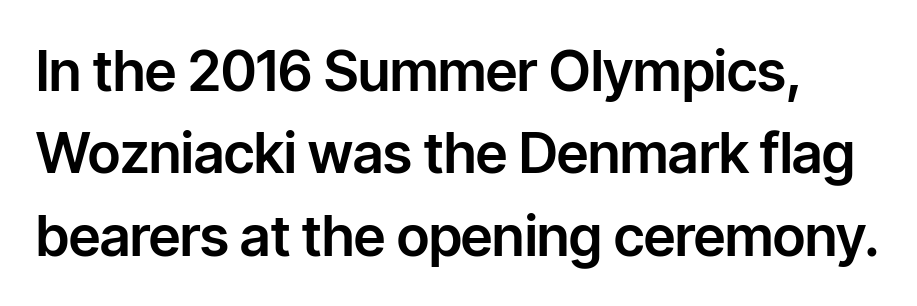
{"serif": "no", "italic": "no", "width": "normal", "stroke_contrast": "low", "x_height": "medium", "monospaced": "no", "underline": "no", "line_spacing": "normal", "line_spacing_ratio": 1.47, "letter_spacing": "normal", "letter_spacing_em": 0.0, "glyph_px": 56}
